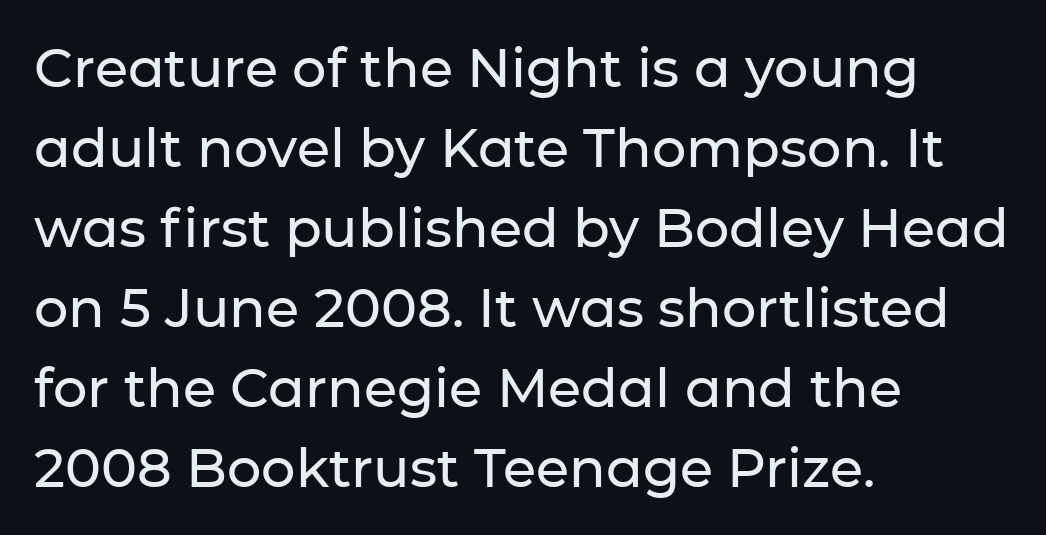
The image shows 54 px sans-serif type, upright; set left-aligned, normal line spacing (1.48x), normal letter spacing, not underlined; low stroke contrast and a medium x-height.
